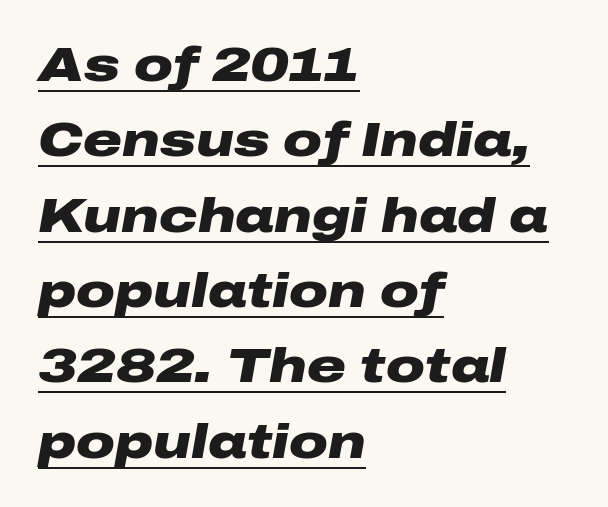
{"italic": "yes", "lean": "right", "slant_degrees": 10, "bold": "yes", "weight": "heavy", "width": "wide", "stroke_contrast": "low", "x_height": "medium", "monospaced": "no", "underline": "yes", "align": "left", "line_spacing": "normal", "line_spacing_ratio": 1.57, "letter_spacing": "normal", "letter_spacing_em": 0.0, "glyph_px": 48}
